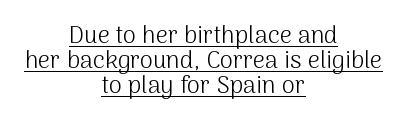
Q: Is the text bold? A: No.
Q: Is the text italic (slanted)? A: No, it is upright.
Q: Is the text underlined? A: Yes.
Q: How is the paragraph aligned? A: Centered.
Q: Is the spacing between letters normal or unusually wide? A: Normal.
Q: Is the spacing between lines tight, normal or loose? A: Tight.
